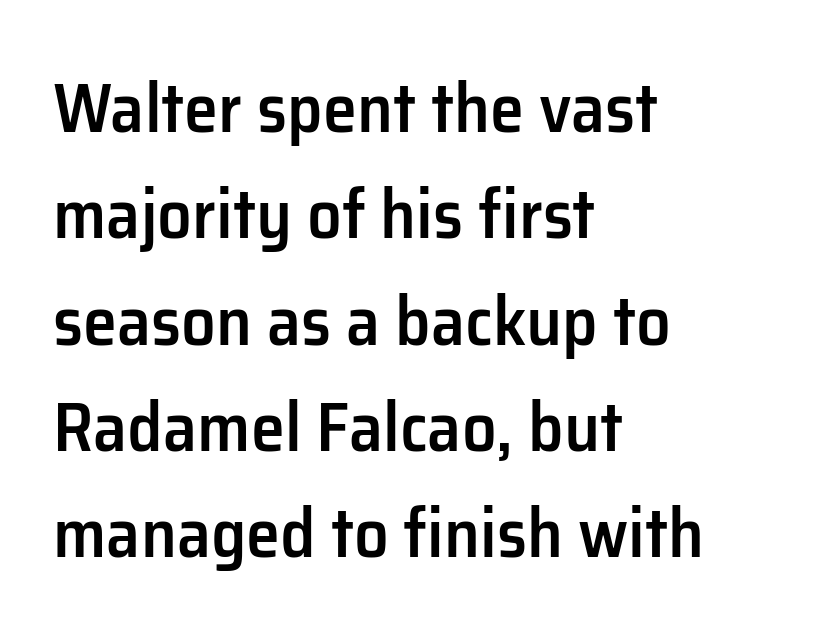
{"serif": "no", "italic": "no", "bold": "semi", "weight": "semibold", "width": "normal", "stroke_contrast": "low", "x_height": "medium", "monospaced": "no", "underline": "no", "align": "left", "line_spacing": "normal", "line_spacing_ratio": 1.54, "letter_spacing": "normal", "letter_spacing_em": 0.0, "glyph_px": 69}
